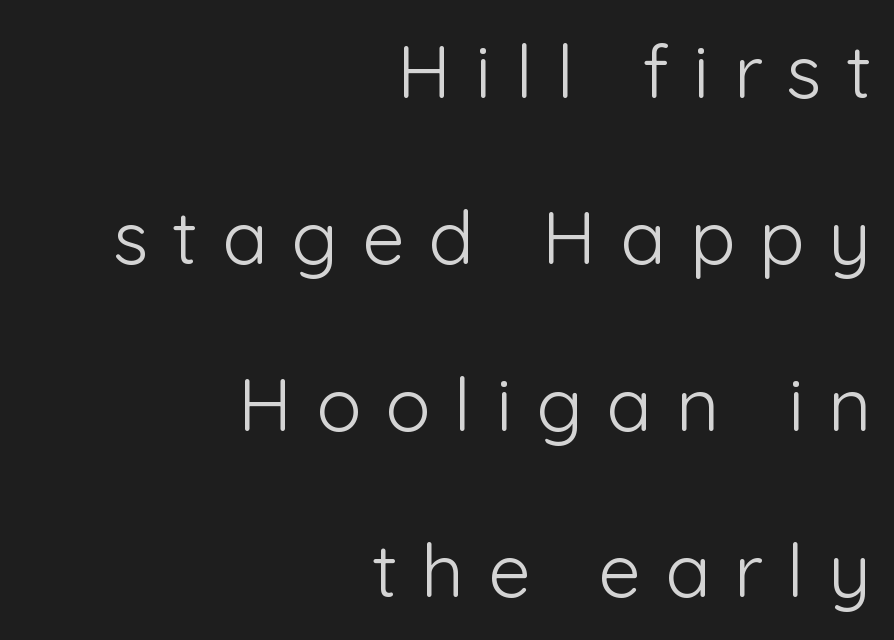
Q: Is the text bold? A: No.
Q: Is the text italic (slanted)? A: No, it is upright.
Q: Is the typeface a serif or a sans-serif typeface? A: Sans-serif.
Q: Is the text underlined? A: No.
Q: How is the paragraph aligned? A: Right-aligned.
Q: Is the spacing between letters normal or unusually wide? A: Unusually wide.
Q: Is the spacing between lines tight, normal or loose? A: Loose.
Q: Width (condensed, normal, or wide)? A: Normal.
Q: Stroke contrast? A: Low.
Q: x-height? A: Medium.
Q: Monospaced? A: No.
